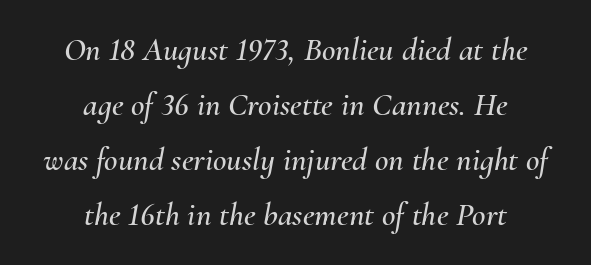
Has an underline been added? It has not. A centered setting, common on invitations and titles, is used for this passage. The passage shown is typed in a proportional face where columns would drift. The rows are spaced the way most documents space them. Does the lettering tilt? It does — this is italic.
